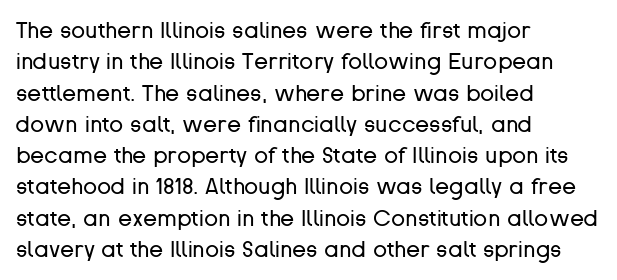
{"italic": "no", "bold": "no", "underline": "no", "align": "left", "line_spacing": "normal", "line_spacing_ratio": 1.36, "letter_spacing": "normal", "letter_spacing_em": 0.0, "glyph_px": 23}
